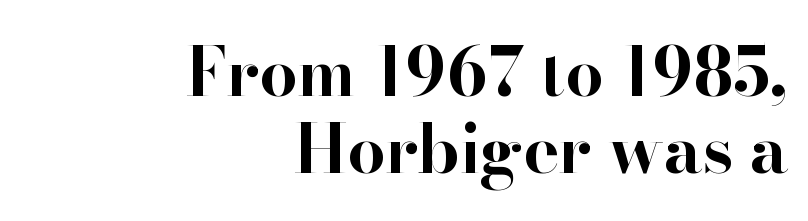
The image shows 67 px bold serif type, upright; set right-aligned, tight line spacing (1.15x), normal letter spacing, not underlined; high stroke contrast and a small x-height.
